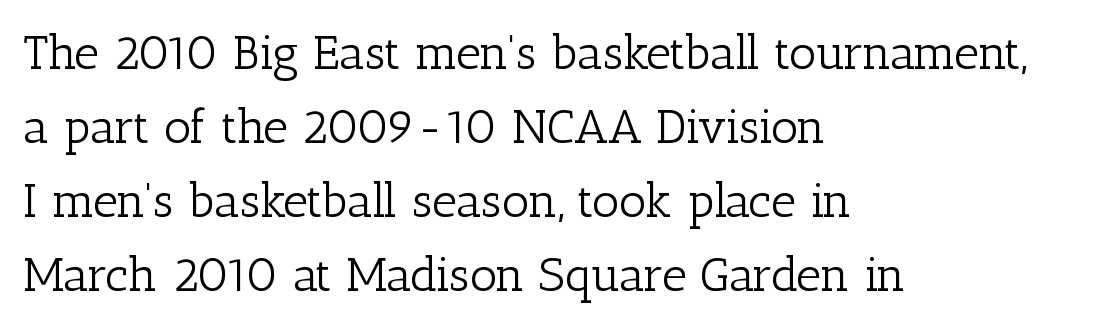
The image shows 48 px light serif type, upright; set left-aligned, normal line spacing (1.54x), normal letter spacing, not underlined; low stroke contrast and a medium x-height.
